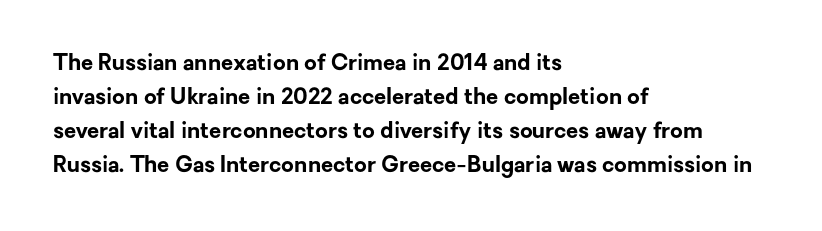
The lettering holds an erect, upright posture throughout. No word sits above an underline. Thick stems and heavy bowls — unmistakably bold. How are the letters spaced? Ordinarily, with no added tracking. Line beginnings align vertically; line endings do not.
